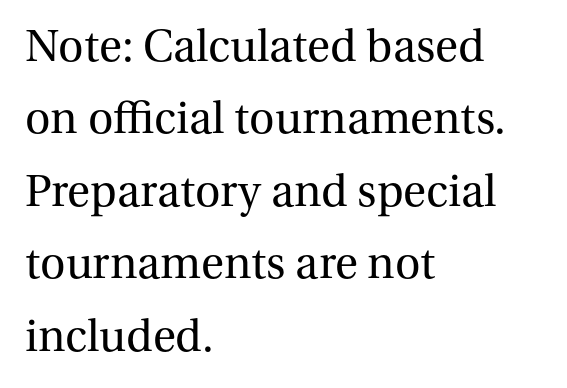
{"serif": "yes", "italic": "no", "bold": "no", "weight": "regular", "width": "normal", "stroke_contrast": "medium", "x_height": "medium", "monospaced": "no", "underline": "no", "align": "left", "line_spacing": "normal", "line_spacing_ratio": 1.54, "letter_spacing": "normal", "letter_spacing_em": 0.0, "glyph_px": 47}
